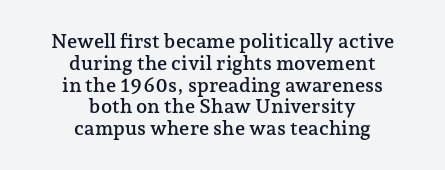
Q: Is the text italic (slanted)? A: No, it is upright.
Q: Is the text underlined? A: No.
Q: How is the paragraph aligned? A: Centered.
Q: Is the spacing between letters normal or unusually wide? A: Normal.
Q: Is the spacing between lines tight, normal or loose? A: Tight.
